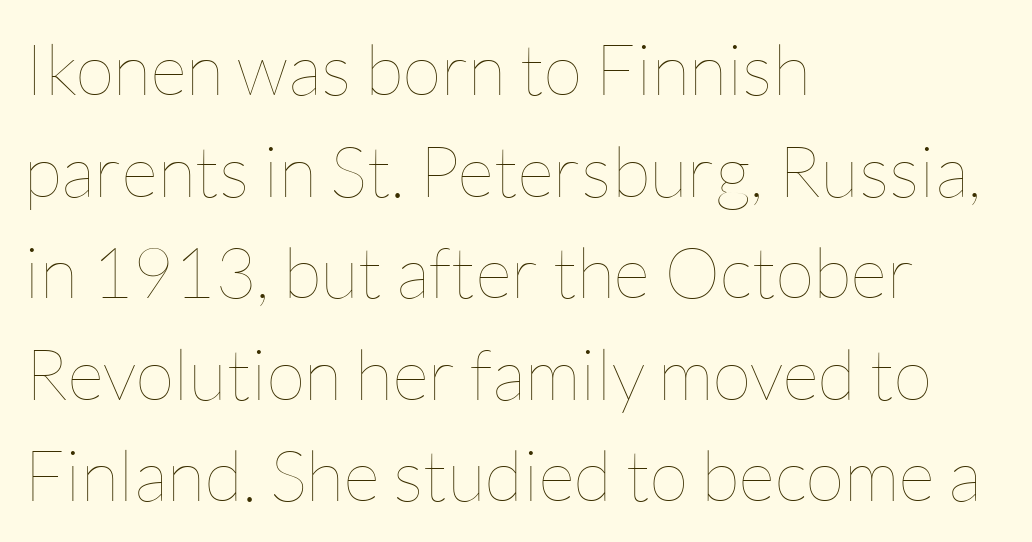
Regarding leading, the lines here are spaced in the standard way. Note the varied advance widths — an 'i' is clearly narrower than an 'm'. The paragraph has a hard left edge and a soft right edge. Beneath every word, the page is bare.
